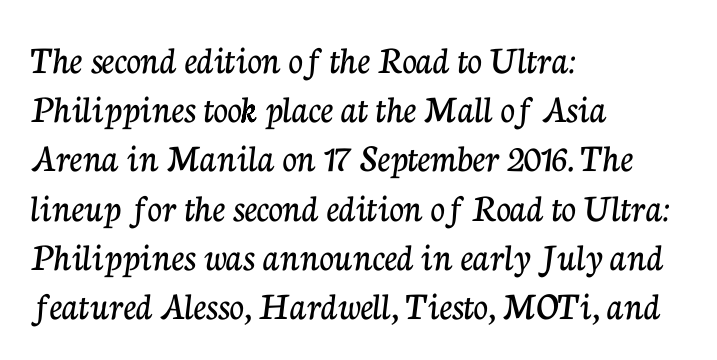
{"serif": "yes", "width": "normal", "stroke_contrast": "low", "x_height": "medium", "monospaced": "no", "underline": "no", "align": "left", "line_spacing_ratio": 1.23, "letter_spacing": "normal", "letter_spacing_em": 0.0, "glyph_px": 40}
